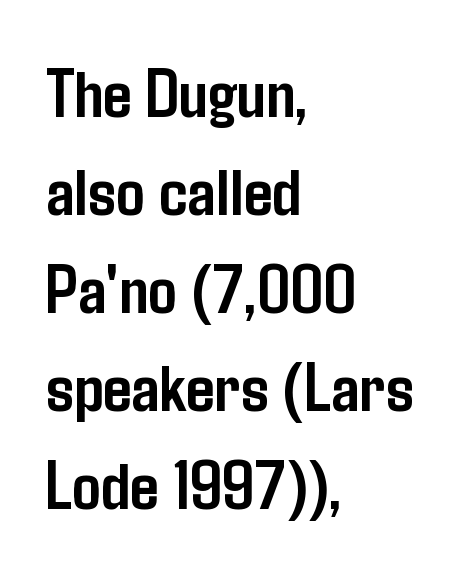
As a designer I'd log this as weight 700, bold. Does the lettering tilt? It doesn't — this is upright. Clear beneath every line of the passage. You could not count columns in this text — the font is proportionally spaced. In CSS terms this would be text-align: left. This is sans-serif lettering, the kind often seen on screens and signage.
